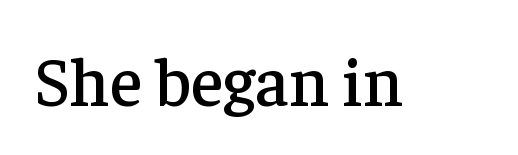
The image shows 69 px serif type, upright; set normal letter spacing, not underlined; low stroke contrast and a medium x-height.
